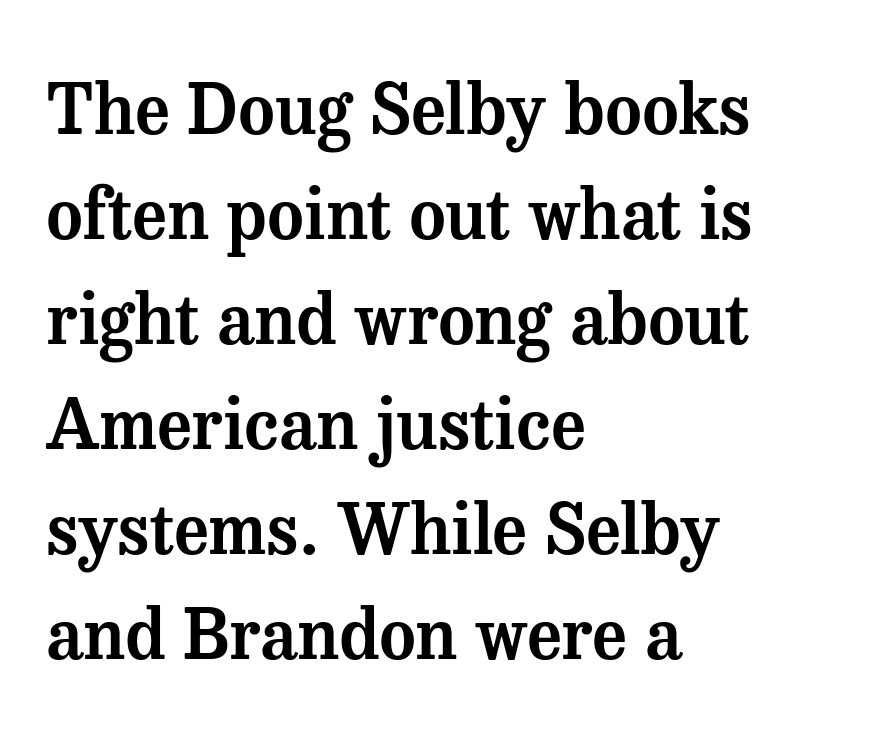
{"serif": "yes", "italic": "no", "width": "normal", "stroke_contrast": "medium", "x_height": "medium", "monospaced": "no", "underline": "no", "align": "left", "line_spacing": "normal", "line_spacing_ratio": 1.5, "letter_spacing": "normal", "letter_spacing_em": 0.0, "glyph_px": 70}
